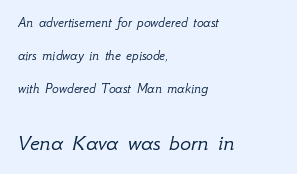
The image shows 23 px text type, italic (leaning right); set left-aligned, loose line spacing (2.34x), normal letter spacing, not underlined; the second (bottom) block is 1.64x larger.
